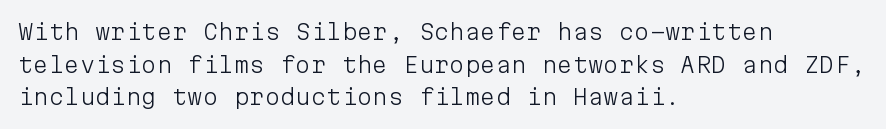
{"italic": "no", "bold": "no", "underline": "no", "align": "left", "line_spacing": "normal", "line_spacing_ratio": 1.48, "letter_spacing": "normal", "letter_spacing_em": 0.0, "glyph_px": 22}
